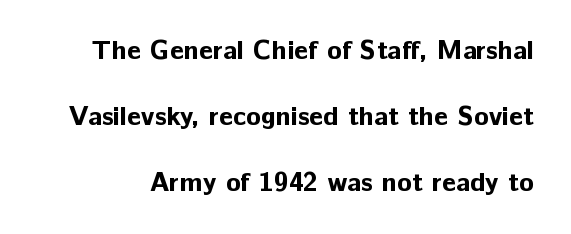
The rendering keeps characters at their native spacing. The passage shown is not underscored anywhere. Students, this is bold: see how much ink each stroke carries. One glance says open: line gaps are wider than usual. Ordinary non-slanted type is in use.
